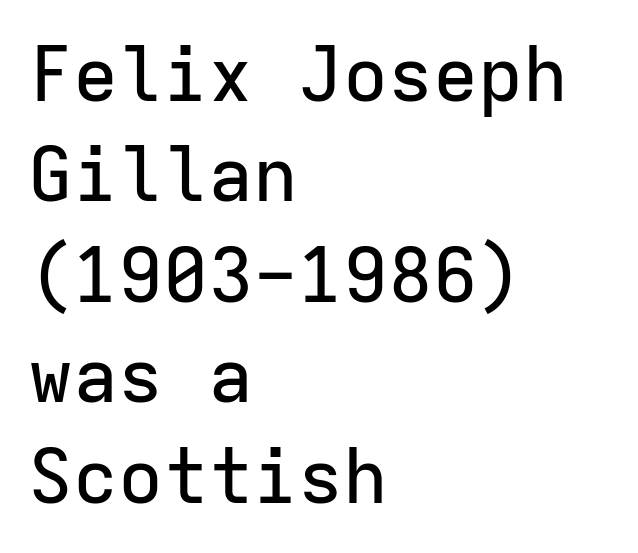
Vertically, the passage feels balanced, rows spaced as you'd expect. Each letter, wide or thin by design, is forced into the same width here. The type sits square on the baseline with zero lean. Horizontally, the lines are justified to the leading edge only.
